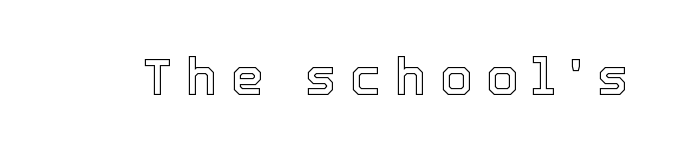
Q: Is the text italic (slanted)? A: No, it is upright.
Q: Is the text underlined? A: No.
Q: Is the spacing between letters normal or unusually wide? A: Unusually wide.
Q: Width (condensed, normal, or wide)? A: Normal.
Q: x-height? A: Medium.
Q: Monospaced? A: No.
